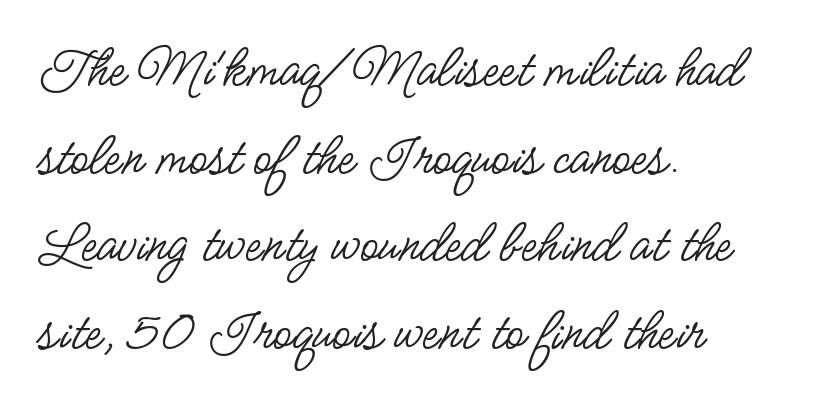
Ink coverage per letter is moderate at most. No feet cap the strokes, marking this as sans-serif type. How are the letters spaced? Ordinarily, with no added tracking. Typeset ragged right — the left edge is the straight one.
